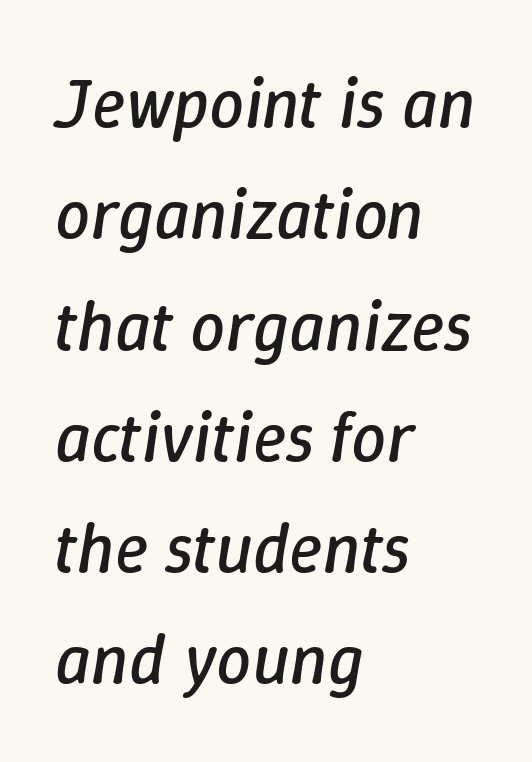
{"italic": "yes", "lean": "right", "slant_degrees": 9, "bold": "no", "weight": "regular", "width": "normal", "stroke_contrast": "low", "x_height": "medium", "monospaced": "no", "underline": "no", "align": "left", "line_spacing": "normal", "line_spacing_ratio": 1.59, "letter_spacing": "normal", "letter_spacing_em": 0.0, "glyph_px": 70}
